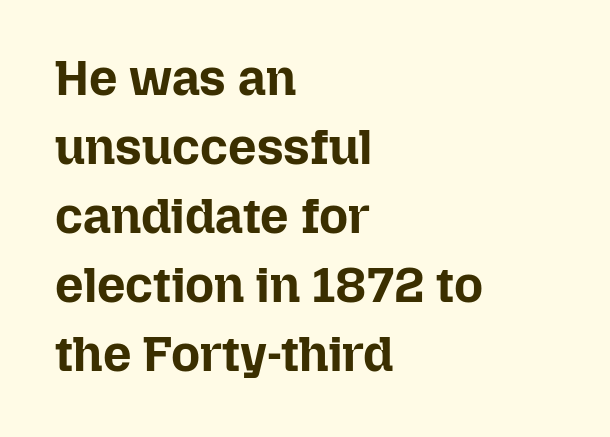
The image shows 50 px bold type, upright; set left-aligned, normal line spacing (1.38x), normal letter spacing, not underlined; low stroke contrast and a medium x-height.
